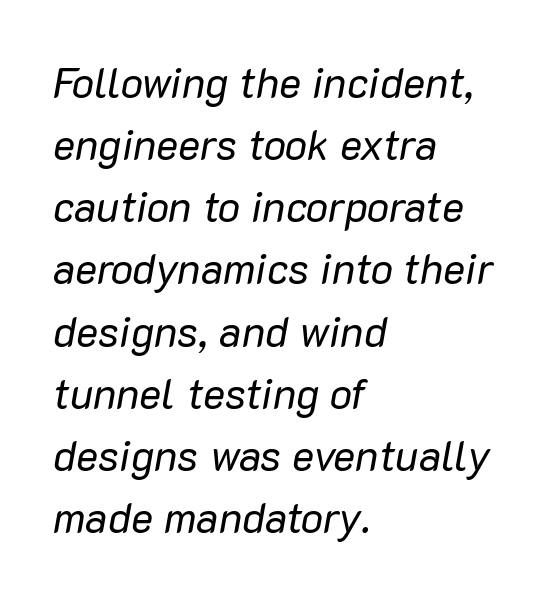
{"italic": "yes", "lean": "right", "slant_degrees": 10, "bold": "no", "weight": "regular", "width": "normal", "stroke_contrast": "low", "x_height": "medium", "monospaced": "no", "underline": "no", "align": "left", "line_spacing": "normal", "line_spacing_ratio": 1.48, "letter_spacing": "normal", "letter_spacing_em": 0.0, "glyph_px": 42}
